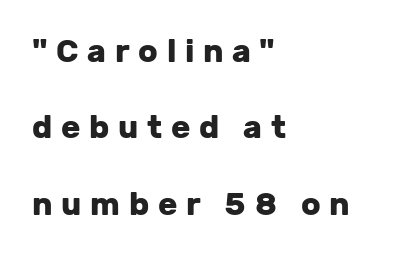
Q: Is the text bold? A: Yes.
Q: Is the text italic (slanted)? A: No, it is upright.
Q: Is the typeface a serif or a sans-serif typeface? A: Sans-serif.
Q: Is the text underlined? A: No.
Q: How is the paragraph aligned? A: Left-aligned.
Q: Is the spacing between letters normal or unusually wide? A: Unusually wide.
Q: Is the spacing between lines tight, normal or loose? A: Loose.
Q: Width (condensed, normal, or wide)? A: Normal.
Q: Stroke contrast? A: Low.
Q: x-height? A: Medium.
Q: Monospaced? A: No.
